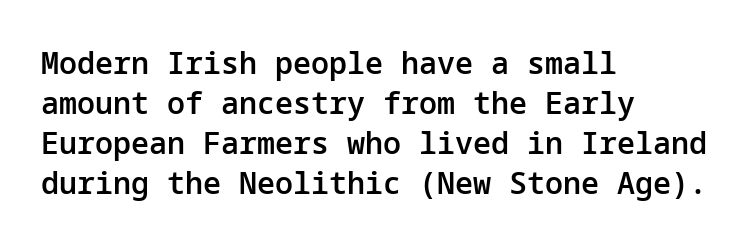
Q: Is the text bold? A: Semi-bold.
Q: Is the text italic (slanted)? A: No, it is upright.
Q: Is the typeface a serif or a sans-serif typeface? A: Sans-serif.
Q: Is the text underlined? A: No.
Q: How is the paragraph aligned? A: Left-aligned.
Q: Is the spacing between letters normal or unusually wide? A: Normal.
Q: Is the spacing between lines tight, normal or loose? A: Normal.
Q: Width (condensed, normal, or wide)? A: Normal.
Q: Stroke contrast? A: Low.
Q: x-height? A: Medium.
